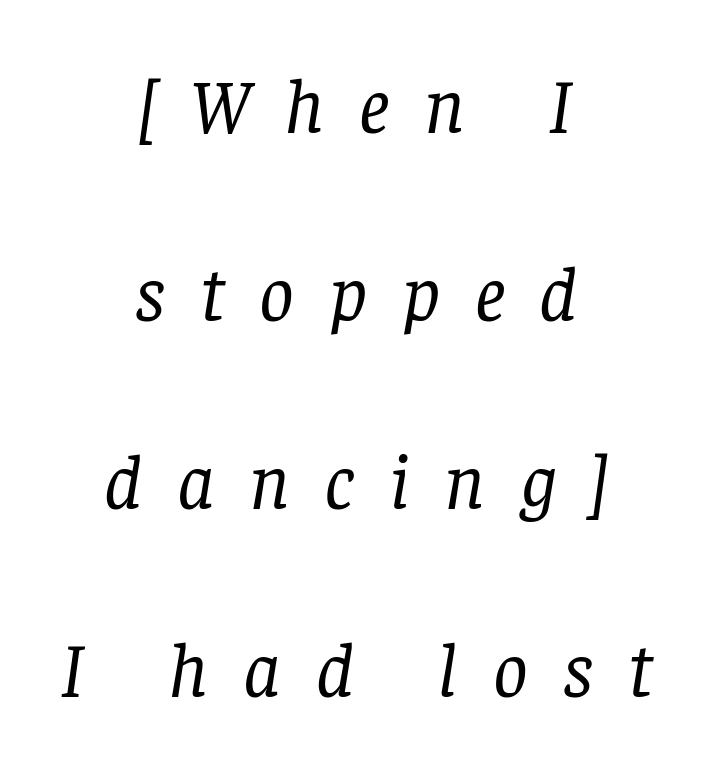
Emphasis-style slanted type is in use. Stems here are at most as thick as an everyday book face. No word sits above an underline. Type style note: has serifs. Between one letter and the next there's a generous, obvious gap. You could fit nearly another row in the gap between these rows.
